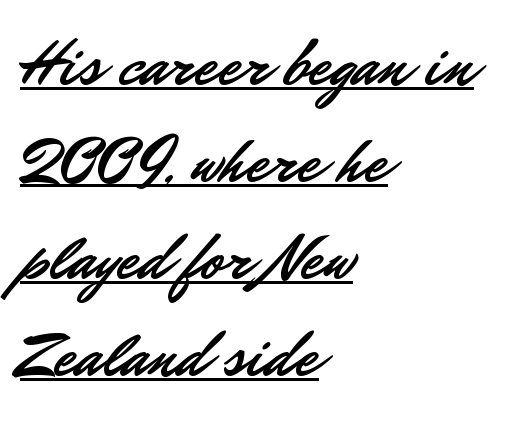
{"serif": "no", "width": "normal", "stroke_contrast": "low", "x_height": "small", "monospaced": "no", "underline": "yes", "align": "left", "line_spacing": "normal", "line_spacing_ratio": 1.49, "letter_spacing": "normal", "letter_spacing_em": 0.0, "glyph_px": 65}
